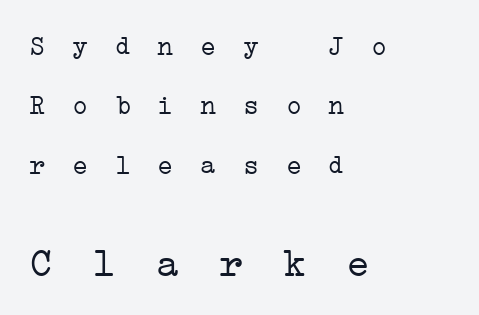
Size hierarchy here favors the trailing block over the leading one. The baseline area is clear. Do the characters align in a grid? Yes, the font is monospaced. This rendering uses left alignment, leaving the right contour irregular. The face used here is seriffed, in the tradition of book romans.
